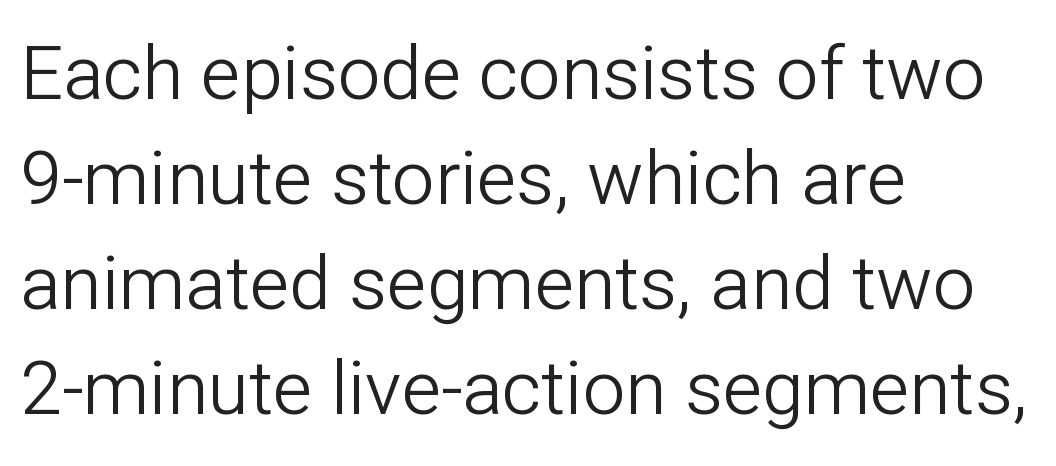
Is the letter spacing exaggerated? No — it looks like the ordinary default. The ragged edge is on the right, which tells us the setting is flush left. Ascenders rise straight up at ninety degrees. Quick note: interline space is typical.
